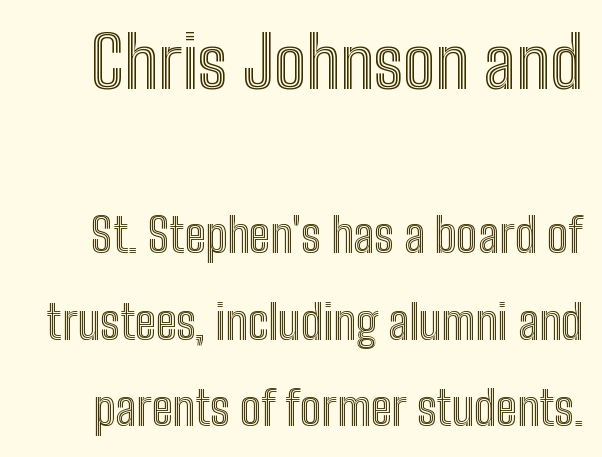
Q: Is the text italic (slanted)? A: No, it is upright.
Q: Is the text underlined? A: No.
Q: Is the spacing between letters normal or unusually wide? A: Normal.
Q: Which block of text is set in a larger size, the first (top) or the second (bottom)? A: The first (top) one.
Q: Width (condensed, normal, or wide)? A: Condensed.
Q: x-height? A: Medium.
Q: Monospaced? A: No.
